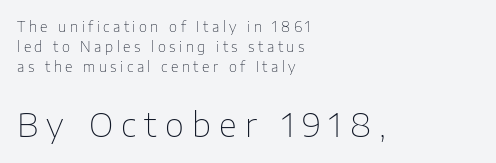
The line texture is sparse and dotted thanks to wide tracking. Each letter's strokes conclude bluntly, with no projecting serifs. Regarding leading, the lines here are spaced in the standard way. These glyphs show unthickened strokes, regular width or finer. Short and long lines alike share a common starting point at left.
